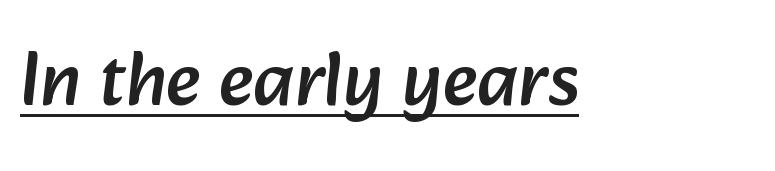
The image shows 77 px sans-serif type; set normal letter spacing, underlined; low stroke contrast and a medium x-height.
